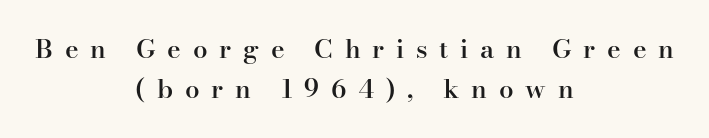
The image shows 26 px text type, upright; set centered, normal line spacing (1.54x), unusually wide letter spacing (+0.45 em), not underlined.
